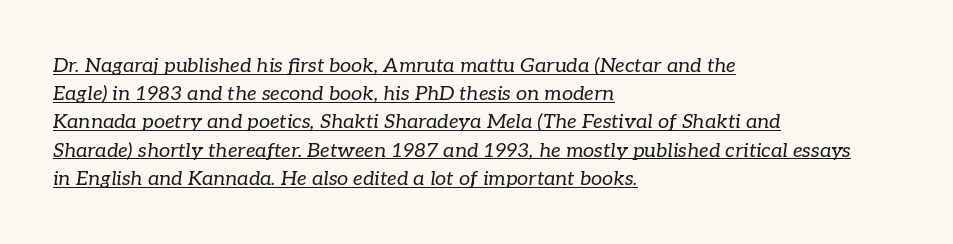
{"italic": "yes", "lean": "right", "slant_degrees": 7, "bold": "no", "underline": "yes", "align": "left", "line_spacing": "normal", "line_spacing_ratio": 1.41, "letter_spacing": "normal", "letter_spacing_em": 0.0, "glyph_px": 20}
